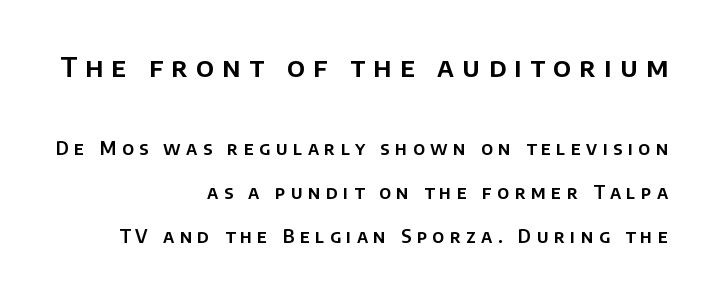
{"italic": "no", "underline": "no", "align": "right", "line_spacing": "loose", "line_spacing_ratio": 2.43, "letter_spacing": "wide", "letter_spacing_em": 0.3, "larger_block": "first", "size_ratio": 1.5, "glyph_px": 27}
